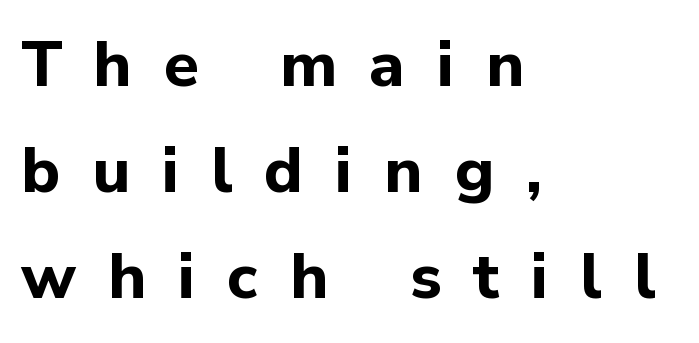
{"serif": "no", "italic": "no", "bold": "yes", "weight": "bold", "width": "normal", "stroke_contrast": "low", "x_height": "medium", "monospaced": "no", "underline": "no", "align": "left", "line_spacing": "normal", "line_spacing_ratio": 1.66, "letter_spacing": "wide", "letter_spacing_em": 0.5, "glyph_px": 64}
